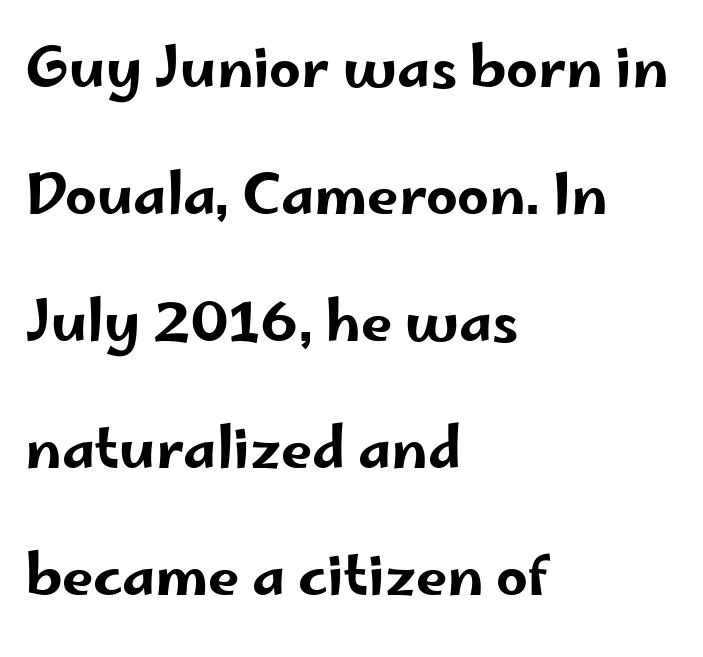
{"serif": "no", "italic": "no", "width": "wide", "stroke_contrast": "low", "x_height": "small", "monospaced": "no", "underline": "no", "align": "left", "line_spacing": "loose", "line_spacing_ratio": 2.27, "letter_spacing": "normal", "letter_spacing_em": 0.0, "glyph_px": 56}
